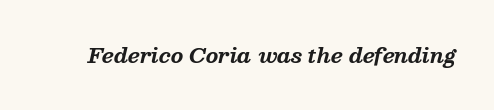
{"italic": "yes", "lean": "right", "slant_degrees": 13, "bold": "yes", "underline": "no", "letter_spacing": "normal", "letter_spacing_em": 0.0, "glyph_px": 20}
